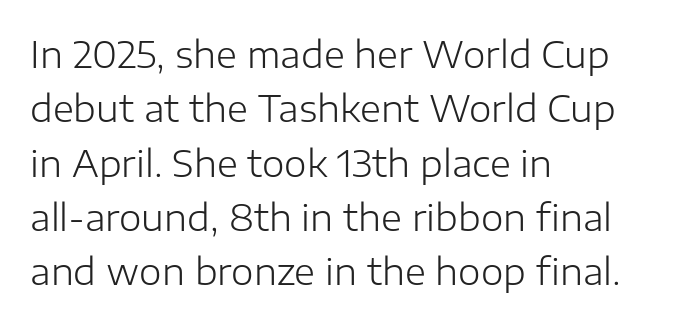
The space beneath each line is pristine and unruled. Interline gaps are of average width in this sample. The letters stand upright; this is a roman face. The passage is arranged the way most books set body copy — flush left.
